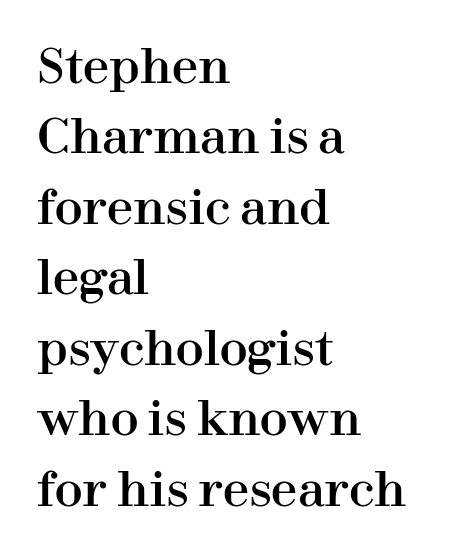
Q: Is the text italic (slanted)? A: No, it is upright.
Q: Is the typeface a serif or a sans-serif typeface? A: Serif.
Q: Is the text underlined? A: No.
Q: How is the paragraph aligned? A: Left-aligned.
Q: Is the spacing between letters normal or unusually wide? A: Normal.
Q: Is the spacing between lines tight, normal or loose? A: Normal.
Q: Width (condensed, normal, or wide)? A: Normal.
Q: Stroke contrast? A: High.
Q: x-height? A: Medium.
Q: Monospaced? A: No.
